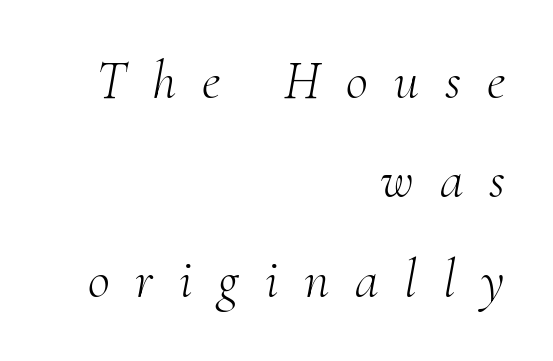
The image shows 54 px light serif type, italic (leaning right); set right-aligned, line spacing 1.84x, unusually wide letter spacing (+0.48 em), not underlined; medium stroke contrast and a small x-height.
